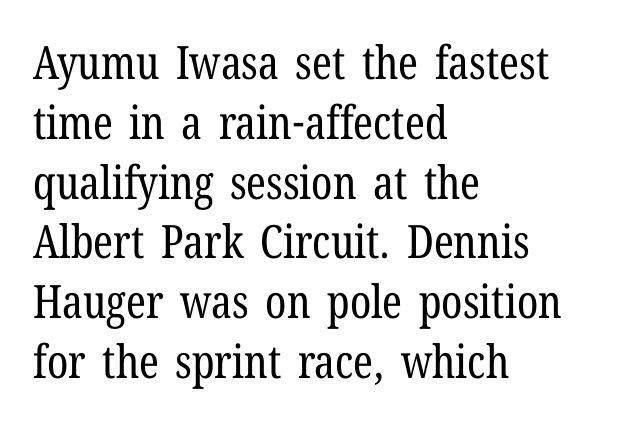
Q: Is the text bold? A: No.
Q: Is the text italic (slanted)? A: No, it is upright.
Q: Is the typeface a serif or a sans-serif typeface? A: Serif.
Q: Is the text underlined? A: No.
Q: How is the paragraph aligned? A: Left-aligned.
Q: Is the spacing between letters normal or unusually wide? A: Normal.
Q: Is the spacing between lines tight, normal or loose? A: Normal.
Q: Width (condensed, normal, or wide)? A: Condensed.
Q: Stroke contrast? A: Low.
Q: x-height? A: Medium.
Q: Monospaced? A: No.
